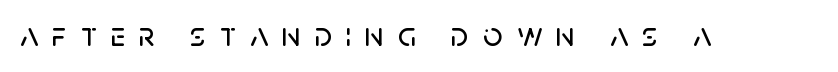
The image shows 34 px sans-serif type, upright; set unusually wide letter spacing (+0.41 em), not underlined; low stroke contrast and a large x-height.
